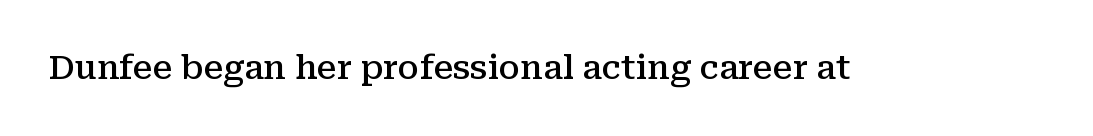
{"serif": "yes", "italic": "no", "bold": "semi", "weight": "semibold", "width": "normal", "stroke_contrast": "medium", "x_height": "medium", "monospaced": "no", "underline": "no", "letter_spacing": "normal", "letter_spacing_em": 0.0, "glyph_px": 33}
